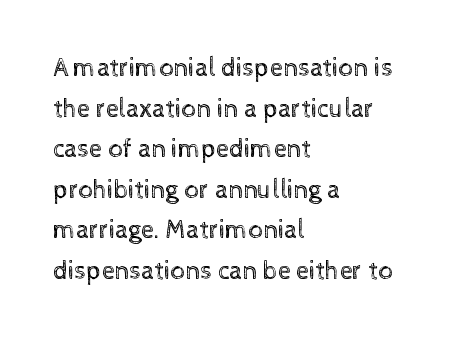
Q: Is the text bold? A: No.
Q: Is the text italic (slanted)? A: No, it is upright.
Q: Is the text underlined? A: No.
Q: How is the paragraph aligned? A: Left-aligned.
Q: Is the spacing between letters normal or unusually wide? A: Normal.
Q: Is the spacing between lines tight, normal or loose? A: Normal.
